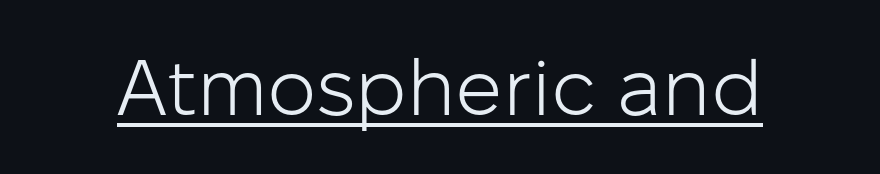
The image shows 78 px light sans-serif type, upright; set normal letter spacing, underlined; low stroke contrast and a medium x-height.
